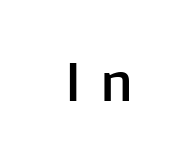
The image shows 55 px sans-serif type, upright; set unusually wide letter spacing (+0.34 em), not underlined; low stroke contrast and a medium x-height.
